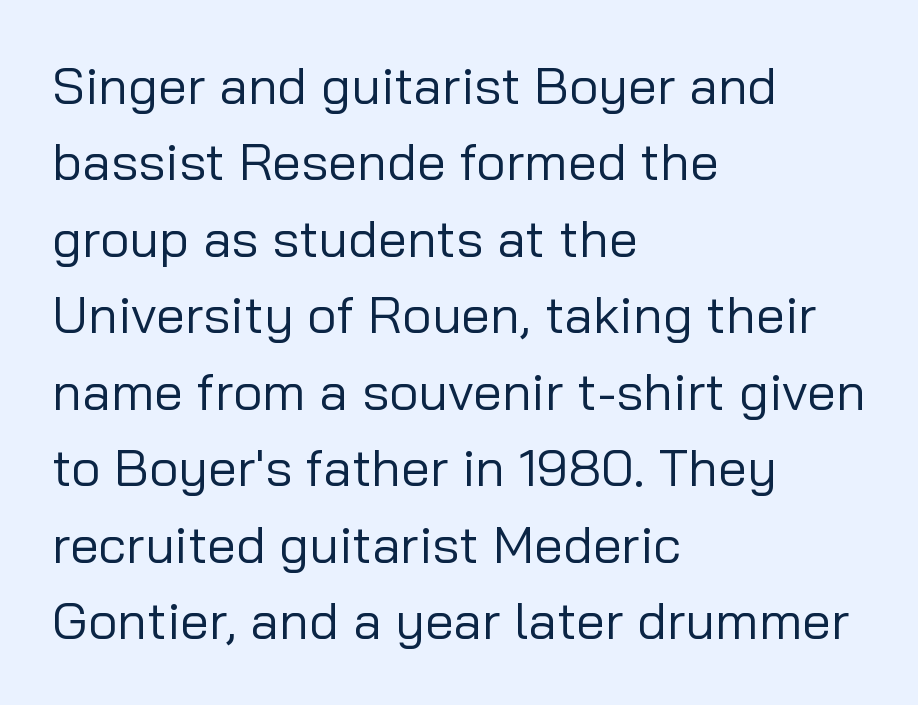
Q: Is the text bold? A: No.
Q: Is the text italic (slanted)? A: No, it is upright.
Q: Is the typeface a serif or a sans-serif typeface? A: Sans-serif.
Q: Is the text underlined? A: No.
Q: How is the paragraph aligned? A: Left-aligned.
Q: Is the spacing between letters normal or unusually wide? A: Normal.
Q: Is the spacing between lines tight, normal or loose? A: Normal.
Q: Width (condensed, normal, or wide)? A: Normal.
Q: Stroke contrast? A: Low.
Q: x-height? A: Medium.
Q: Monospaced? A: No.
